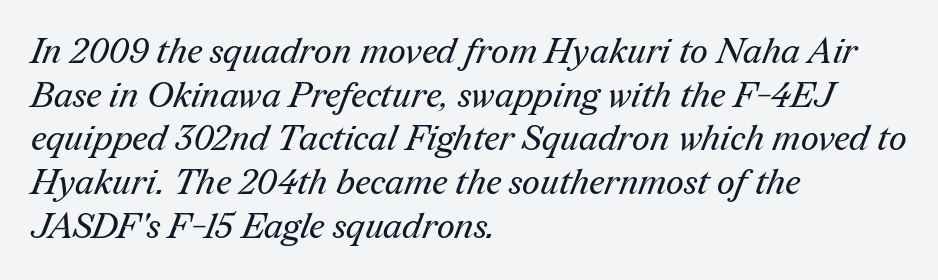
Nobody drew a line under any word here. The line-height multiplier appears to be the usual default. This sample has the flowing, uneven cadence of proportional lettering. Here the glyphs are tracked normally, forming tight word shapes. To sum up the face: it has serifs. Is the type heavy? It reads as light-to-regular instead.
